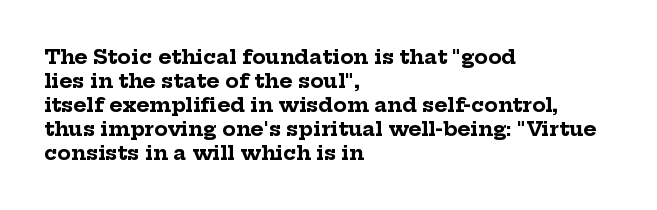
{"italic": "no", "bold": "yes", "underline": "no", "align": "left", "line_spacing_ratio": 1.2, "letter_spacing": "normal", "letter_spacing_em": 0.0, "glyph_px": 20}
